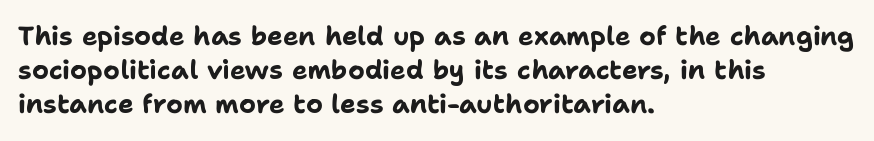
Q: Is the text bold? A: Yes.
Q: Is the text italic (slanted)? A: No, it is upright.
Q: Is the text underlined? A: No.
Q: How is the paragraph aligned? A: Left-aligned.
Q: Is the spacing between letters normal or unusually wide? A: Normal.
Q: Is the spacing between lines tight, normal or loose? A: Normal.
